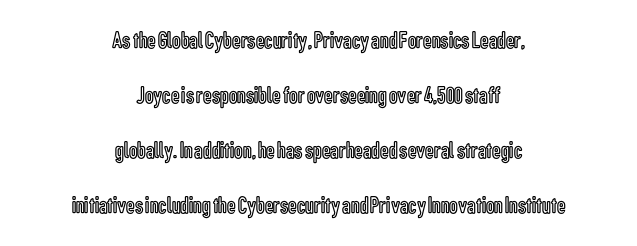
The image shows 24 px text type, upright; set centered, loose line spacing (2.29x), normal letter spacing, not underlined.
